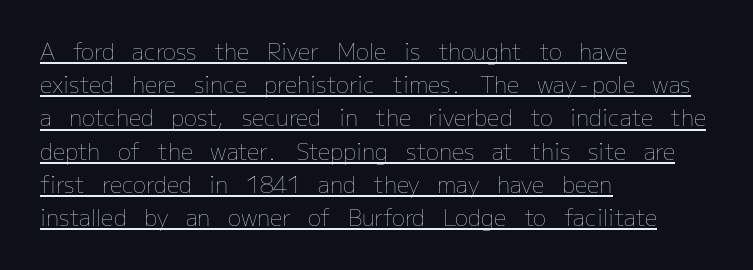
The image shows 22 px text type, upright; set left-aligned, normal line spacing (1.51x), normal letter spacing, underlined.
